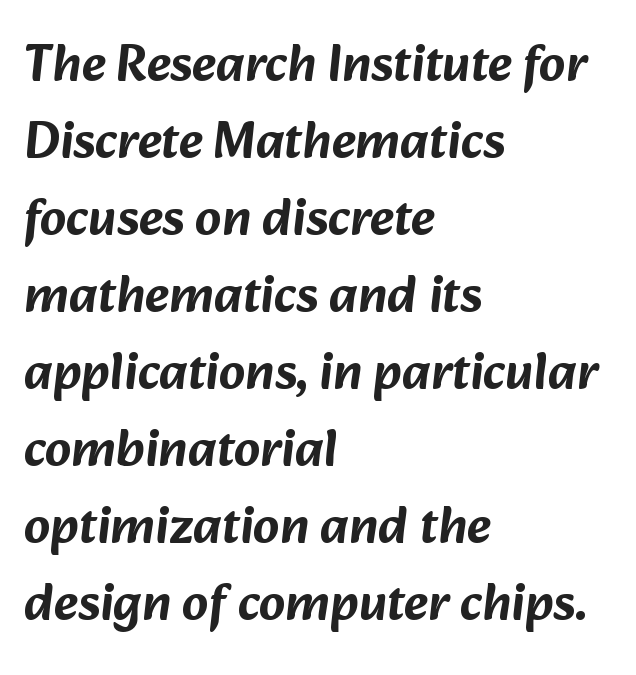
The image shows 52 px sans-serif type; set left-aligned, normal line spacing (1.48x), normal letter spacing, not underlined; low stroke contrast and a medium x-height.
